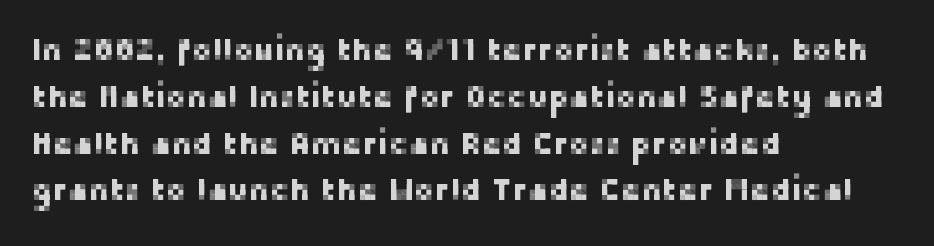
Short note: letters normally spaced. Nope, not italic — everything's standing straight. Each letter's strokes conclude bluntly, with no projecting serifs. The space beneath each line is pristine and unruled. The rag falls on the right side of this text block. Interline gaps are of average width in this sample.
